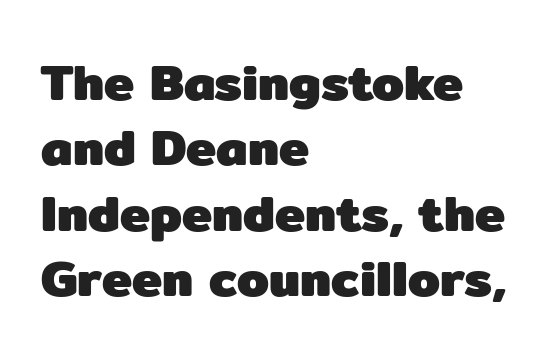
The image shows 51 px heavy sans-serif type, upright; set left-aligned, normal line spacing (1.28x), normal letter spacing, not underlined; low stroke contrast and a medium x-height.
